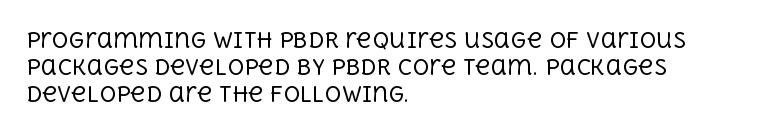
These lines keep a tight, regular rhythm from letter to letter. The rows are spaced the way most documents space them. Nothing heavy about these letters — not bold at all. A roman cut, with each character standing at attention. Check under the words: just untouched page. All the whitespace from short lines collects on the right.
